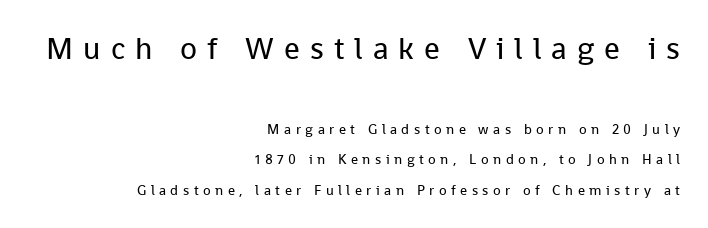
Q: Is the text bold? A: No.
Q: Is the text italic (slanted)? A: No, it is upright.
Q: Is the typeface a serif or a sans-serif typeface? A: Sans-serif.
Q: Is the text underlined? A: No.
Q: How is the paragraph aligned? A: Right-aligned.
Q: Is the spacing between letters normal or unusually wide? A: Unusually wide.
Q: Is the spacing between lines tight, normal or loose? A: Loose.
Q: Which block of text is set in a larger size, the first (top) or the second (bottom)? A: The first (top) one.
Q: Width (condensed, normal, or wide)? A: Normal.
Q: Stroke contrast? A: Low.
Q: x-height? A: Medium.
Q: Monospaced? A: No.
